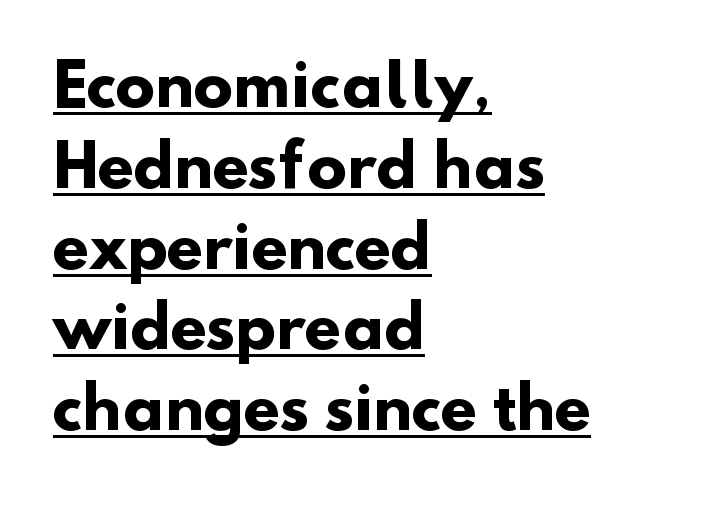
The image shows 59 px heavy sans-serif type; set left-aligned, normal line spacing (1.37x), normal letter spacing, underlined; low stroke contrast and a small x-height.
